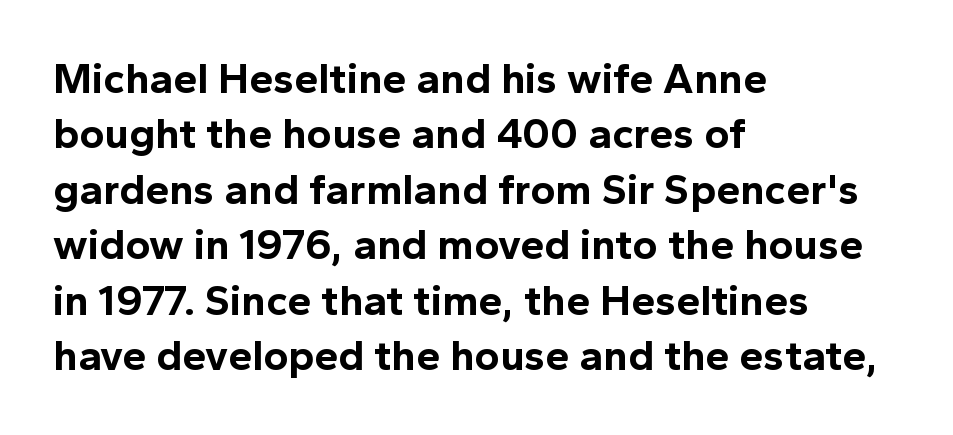
The image shows 43 px bold sans-serif type, upright; set left-aligned, normal line spacing (1.29x), normal letter spacing, not underlined; a medium x-height.
